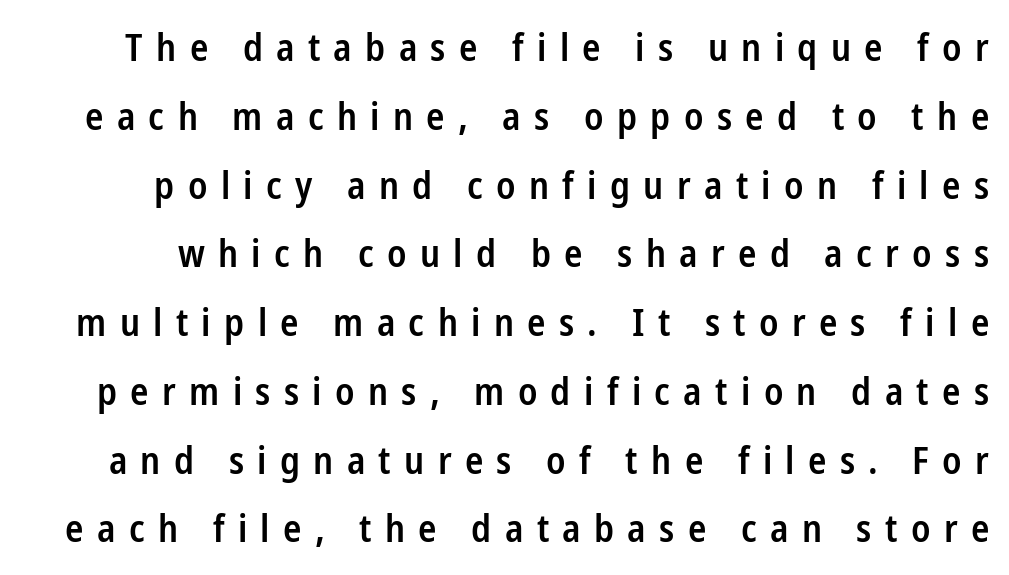
Q: Is the text bold? A: Semi-bold.
Q: Is the text italic (slanted)? A: No, it is upright.
Q: Is the typeface a serif or a sans-serif typeface? A: Sans-serif.
Q: Is the text underlined? A: No.
Q: Is the spacing between letters normal or unusually wide? A: Unusually wide.
Q: Width (condensed, normal, or wide)? A: Condensed.
Q: Stroke contrast? A: Low.
Q: x-height? A: Medium.
Q: Monospaced? A: No.
